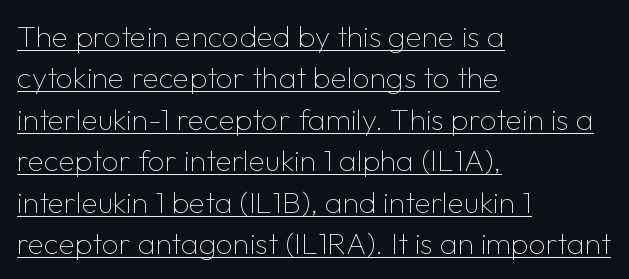
{"serif": "no", "italic": "no", "bold": "no", "weight": "thin", "width": "normal", "stroke_contrast": "low", "x_height": "medium", "monospaced": "no", "underline": "yes", "align": "left", "line_spacing": "normal", "line_spacing_ratio": 1.38, "letter_spacing": "normal", "letter_spacing_em": 0.0, "glyph_px": 30}
